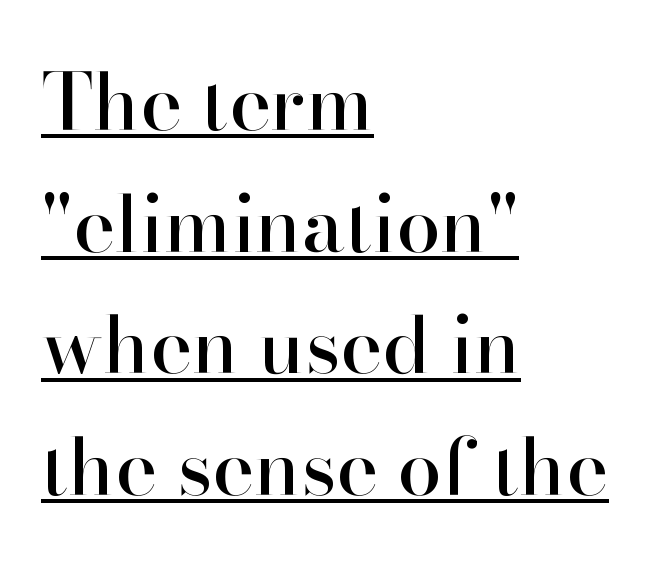
{"serif": "yes", "italic": "no", "width": "normal", "stroke_contrast": "high", "x_height": "small", "monospaced": "no", "underline": "yes", "align": "left", "line_spacing": "normal", "line_spacing_ratio": 1.54, "letter_spacing": "normal", "letter_spacing_em": 0.0, "glyph_px": 79}
